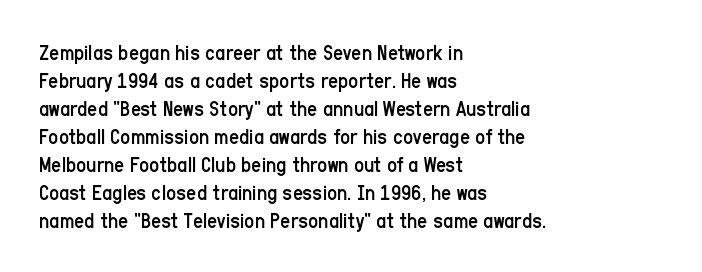
The image shows 22 px text type, upright; set left-aligned, normal line spacing (1.27x), normal letter spacing, not underlined.
